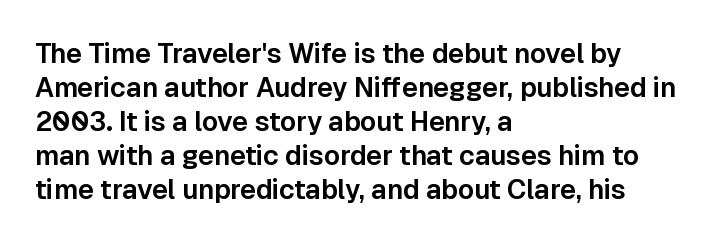
The image shows 27 px text type, upright; set left-aligned, normal line spacing (1.26x), normal letter spacing, not underlined.
